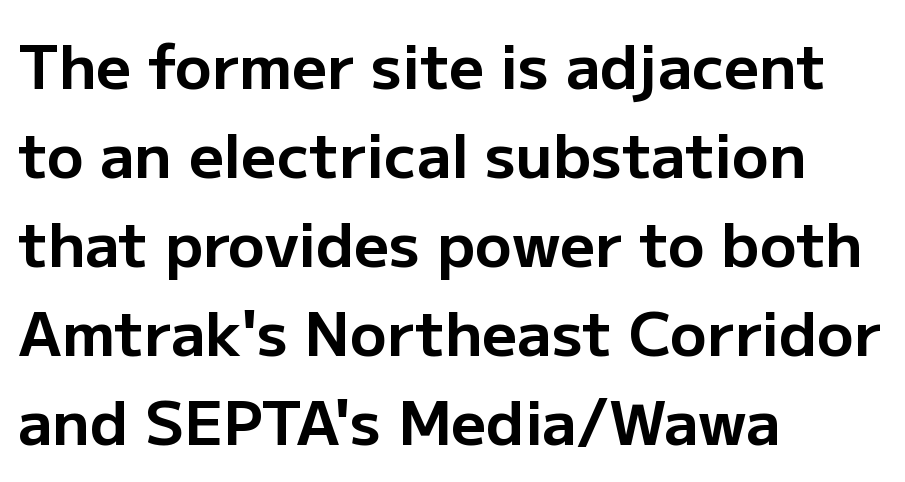
Q: Is the text bold? A: Yes.
Q: Is the text italic (slanted)? A: No, it is upright.
Q: Is the typeface a serif or a sans-serif typeface? A: Sans-serif.
Q: Is the text underlined? A: No.
Q: How is the paragraph aligned? A: Left-aligned.
Q: Is the spacing between letters normal or unusually wide? A: Normal.
Q: Is the spacing between lines tight, normal or loose? A: Normal.
Q: Width (condensed, normal, or wide)? A: Normal.
Q: Stroke contrast? A: Low.
Q: x-height? A: Medium.
Q: Monospaced? A: No.
